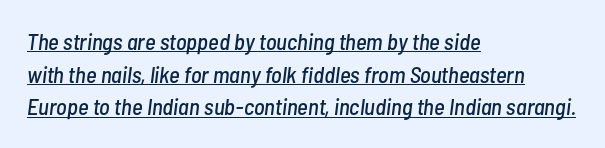
The image shows 23 px text type, italic (leaning right); set left-aligned, normal line spacing (1.42x), normal letter spacing, underlined.
